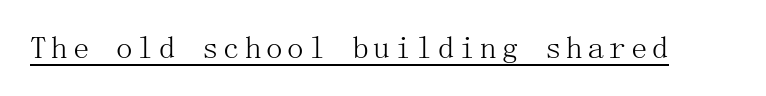
{"serif": "yes", "italic": "no", "bold": "no", "weight": "light", "width": "normal", "stroke_contrast": "medium", "x_height": "medium", "underline": "yes", "glyph_px": 33}
